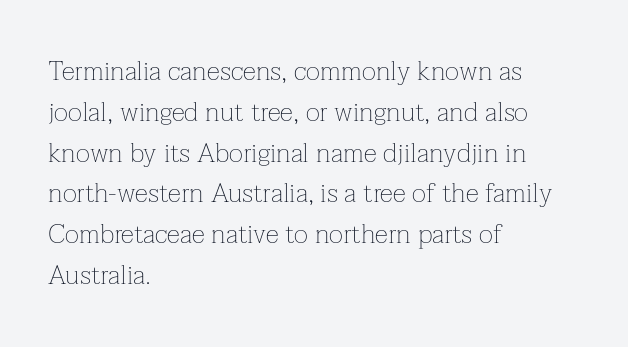
Q: Is the text bold? A: No.
Q: Is the text italic (slanted)? A: No, it is upright.
Q: Is the text underlined? A: No.
Q: How is the paragraph aligned? A: Left-aligned.
Q: Is the spacing between letters normal or unusually wide? A: Normal.
Q: Is the spacing between lines tight, normal or loose? A: Normal.
